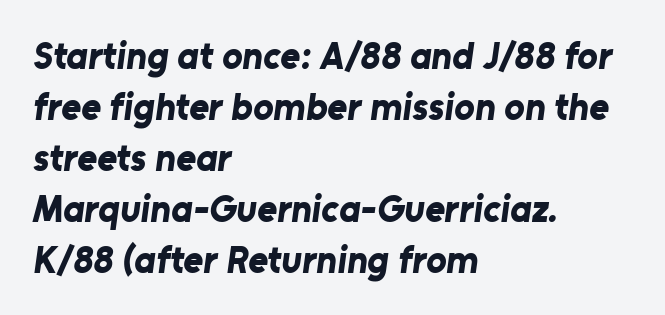
Students, observe: this is what conventionally led text looks like. Proportional: the letters do not fall into vertical columns. These lines keep a tight, regular rhythm from letter to letter. Notice how the passage keeps a crisp vertical edge on the left only. The designer went with a sans here, leaving each stem footless.
